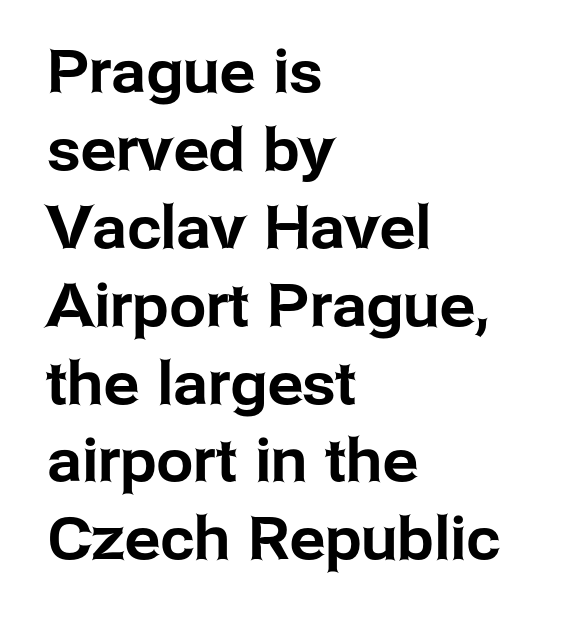
Think of a printed novel: that variable character pitch is what you see here. Italic? Not at all — the glyphs are vertical. The tracking reads as untouched default to a designer's eye. Underlining? Definitely not there. Is the block centered? No — it sits flush against the left margin. Leading: standard.
